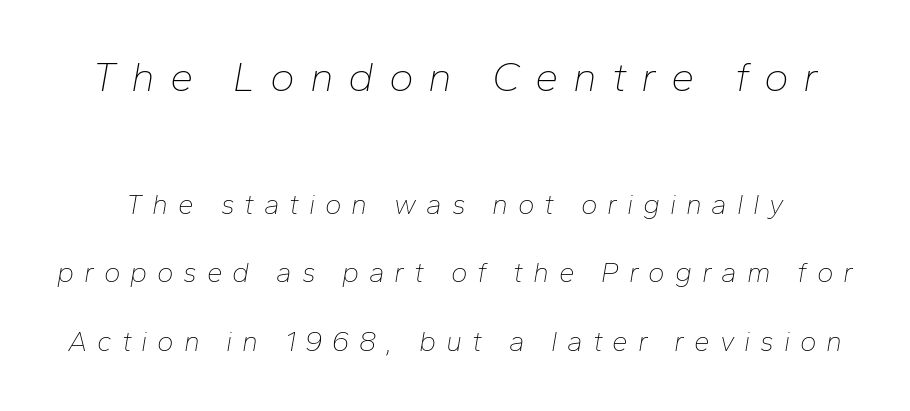
{"italic": "yes", "lean": "right", "slant_degrees": 10, "bold": "no", "weight": "thin", "width": "normal", "stroke_contrast": "low", "x_height": "medium", "monospaced": "no", "underline": "no", "line_spacing": "loose", "line_spacing_ratio": 2.44, "letter_spacing": "wide", "letter_spacing_em": 0.35, "larger_block": "first", "size_ratio": 1.5, "glyph_px": 42}
